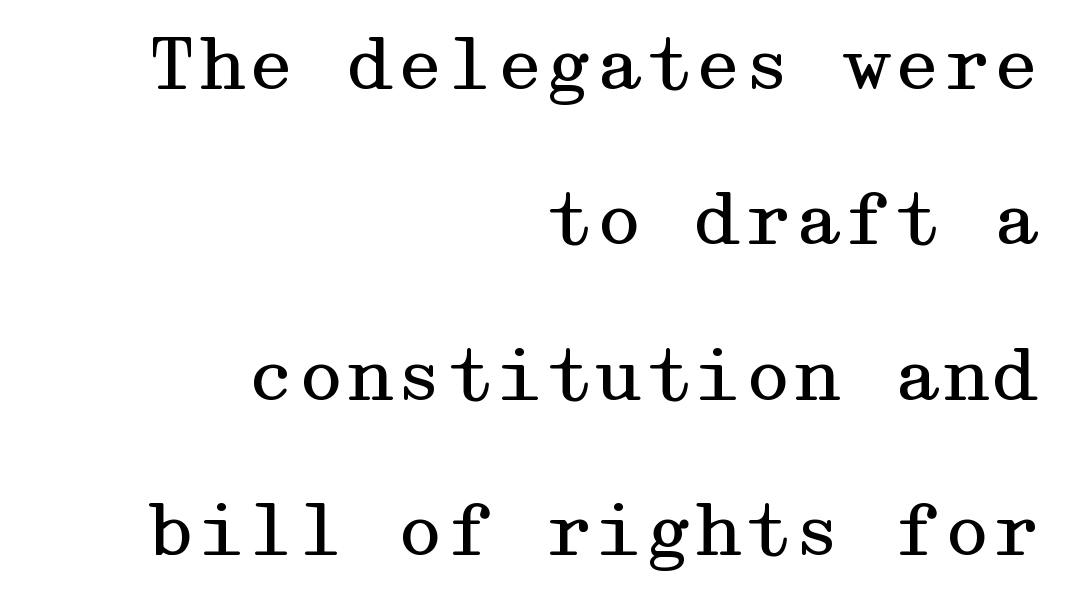
The image shows 71 px regular-weight, wide serif type, upright; set right-aligned, loose line spacing (2.19x), normal letter spacing, not underlined; medium stroke contrast and a medium x-height.
